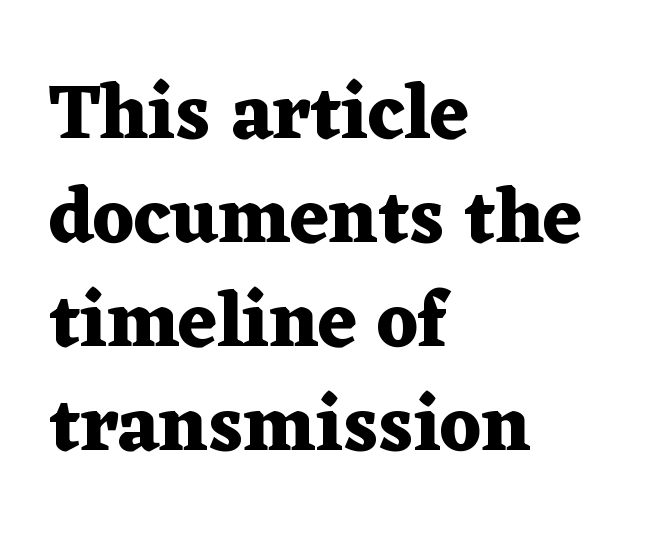
A typesetter would call this proportional, since set widths differ per character. Letterform terminals end in serifs throughout the passage. Is there any slant? The stems are plumb. Glyph-to-glyph distance matches everyday printed text. The setting favours the left margin, as ordinary paragraphs usually do.
